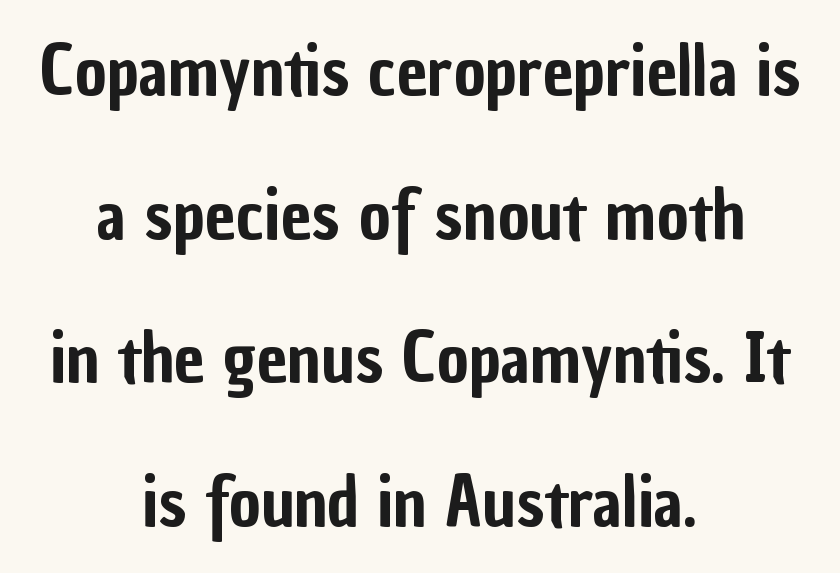
The paragraph has two soft edges and a firm central axis. Type without underlining. The typeface chosen for these lines omits serifs. This sample has the flowing, uneven cadence of proportional lettering. Leading is clearly above the norm, producing a sparse column.
